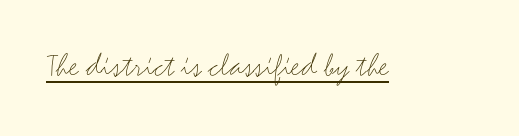
Somebody hit Ctrl+U on this one — the words are underlined. Classification — sans serif. Stroke thickness stays within the range of a standard reading face or lighter. How are the letters spaced? Ordinarily, with no added tracking.
